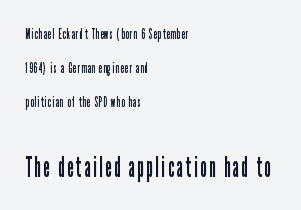
{"serif": "no", "italic": "no", "bold": "no", "weight": "regular", "width": "condensed", "stroke_contrast": "low", "x_height": "medium", "monospaced": "no", "underline": "no", "align": "left", "line_spacing": "loose", "line_spacing_ratio": 2.43, "larger_block": "second", "size_ratio": 2.0, "glyph_px": 28}
